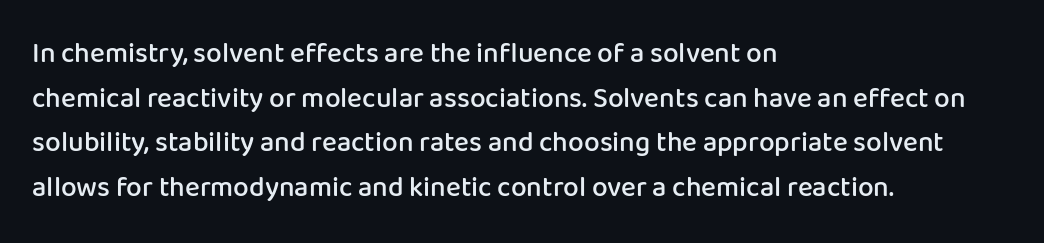
Q: Is the text bold? A: Semi-bold.
Q: Is the text italic (slanted)? A: No, it is upright.
Q: Is the typeface a serif or a sans-serif typeface? A: Sans-serif.
Q: Is the text underlined? A: No.
Q: How is the paragraph aligned? A: Left-aligned.
Q: Is the spacing between letters normal or unusually wide? A: Normal.
Q: Is the spacing between lines tight, normal or loose? A: Normal.
Q: Width (condensed, normal, or wide)? A: Normal.
Q: Stroke contrast? A: Low.
Q: x-height? A: Medium.
Q: Monospaced? A: No.
